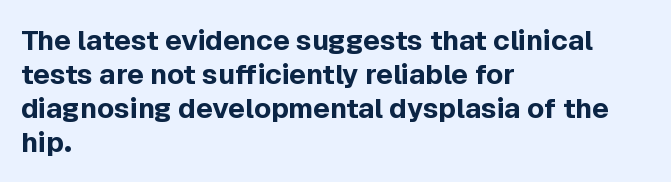
The image shows 28 px bold sans-serif type, upright; set left-aligned, line spacing 1.21x, normal letter spacing, not underlined; a medium x-height.
